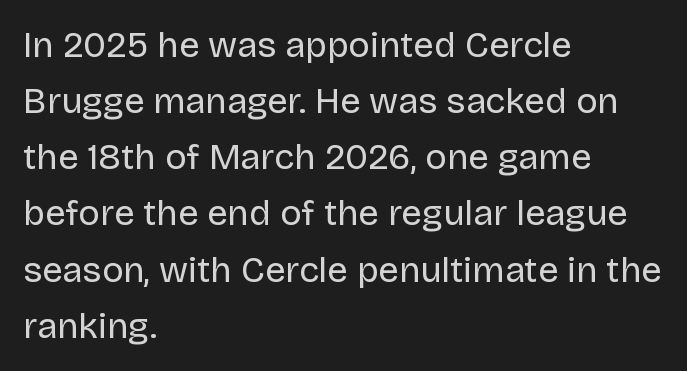
{"serif": "no", "italic": "no", "bold": "no", "weight": "regular", "width": "normal", "stroke_contrast": "low", "x_height": "large", "monospaced": "no", "underline": "no", "align": "left", "line_spacing": "normal", "line_spacing_ratio": 1.56, "letter_spacing": "normal", "letter_spacing_em": 0.0, "glyph_px": 36}
